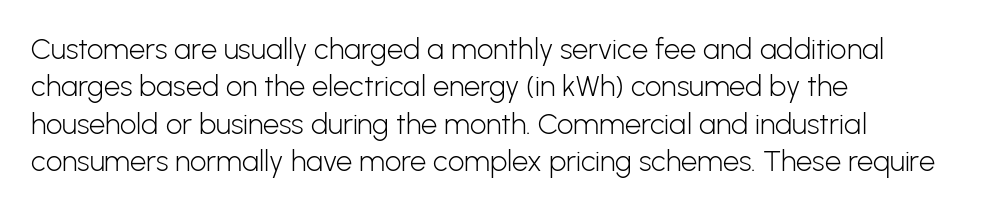
The image shows 29 px light sans-serif type, upright; set left-aligned, normal line spacing (1.29x), normal letter spacing, not underlined; low stroke contrast and a medium x-height.
